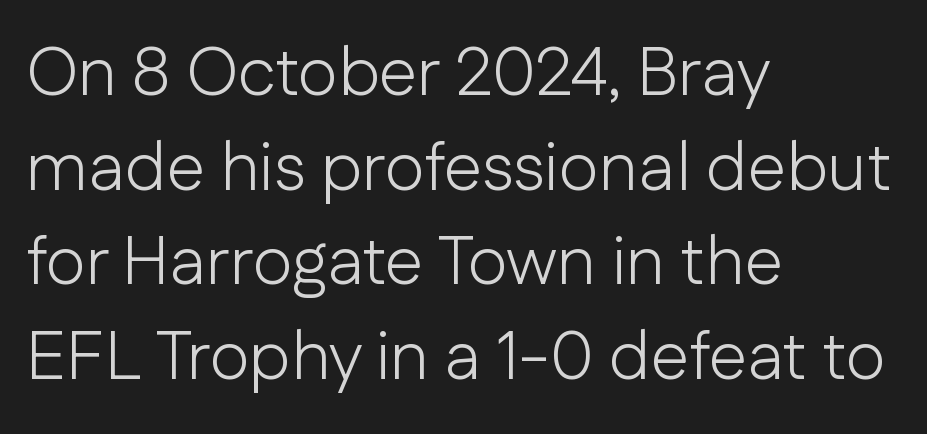
{"serif": "no", "italic": "no", "bold": "no", "weight": "light", "width": "normal", "stroke_contrast": "low", "x_height": "medium", "monospaced": "no", "underline": "no", "align": "left", "line_spacing": "normal", "line_spacing_ratio": 1.37, "letter_spacing": "normal", "letter_spacing_em": 0.0, "glyph_px": 69}
